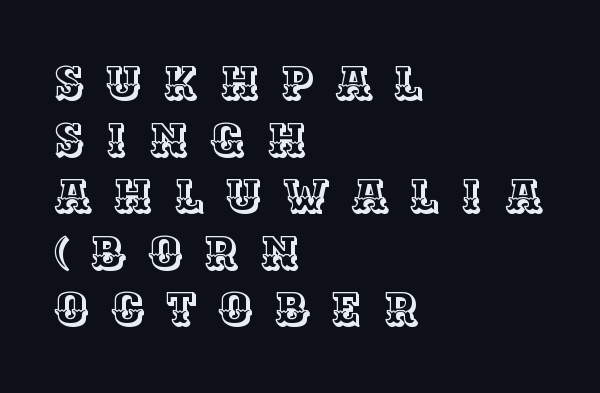
The image shows 46 px text type, upright; set left-aligned, line spacing 1.23x, unusually wide letter spacing (+0.48 em), not underlined; a large x-height.
